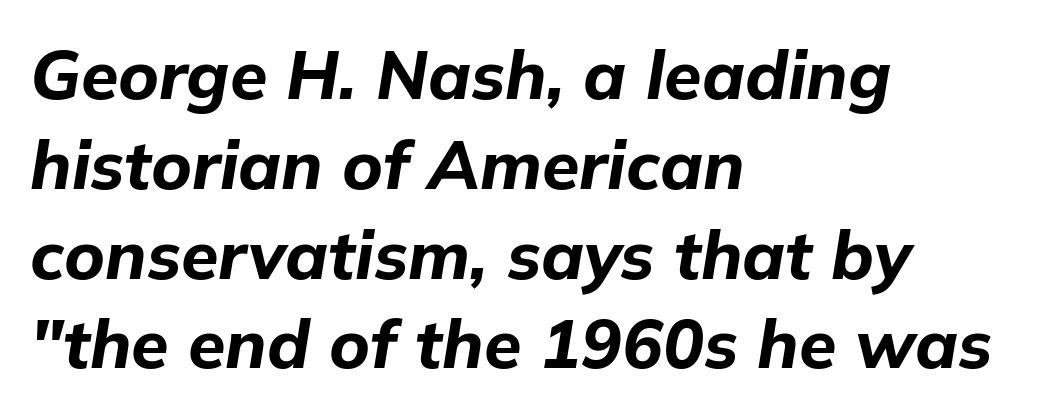
{"italic": "yes", "lean": "right", "slant_degrees": 9, "bold": "yes", "weight": "bold", "width": "normal", "stroke_contrast": "low", "x_height": "medium", "monospaced": "no", "underline": "no", "align": "left", "line_spacing": "normal", "line_spacing_ratio": 1.32, "letter_spacing": "normal", "letter_spacing_em": 0.0, "glyph_px": 68}
